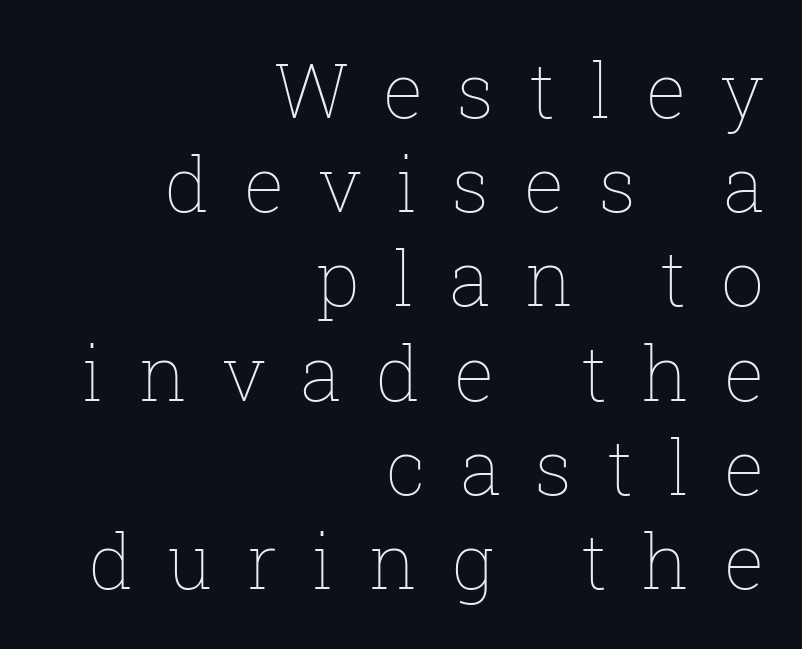
Think of a printed novel: that variable character pitch is what you see here. This rendering features lettering with no underline. The rendering inserts visible extra space after every character. The font's upright variant was chosen for this text. Vertical stems look standard width or narrower in stroke.
